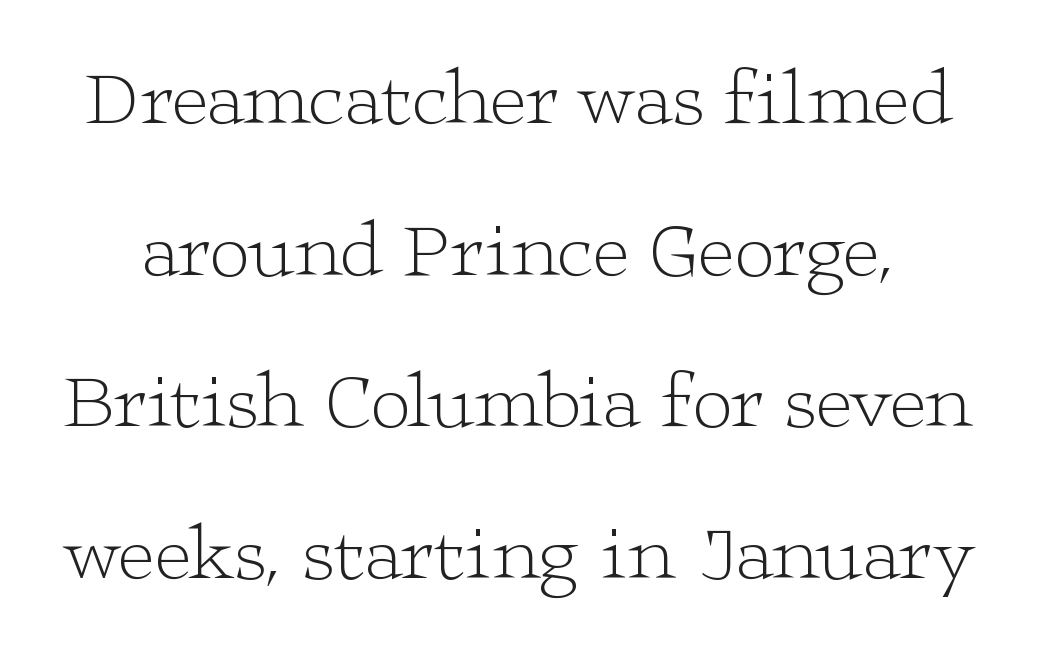
The image shows 79 px light, wide serif type, upright; set loose line spacing (1.92x), normal letter spacing, not underlined; low stroke contrast and a medium x-height.
